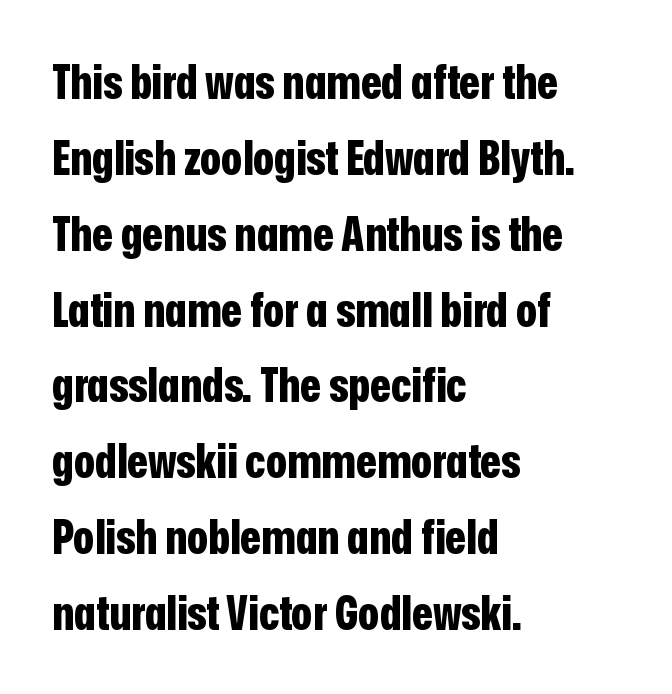
{"serif": "no", "italic": "no", "bold": "yes", "weight": "bold", "width": "condensed", "stroke_contrast": "low", "x_height": "medium", "monospaced": "no", "underline": "no", "align": "left", "line_spacing": "normal", "line_spacing_ratio": 1.58, "letter_spacing": "normal", "letter_spacing_em": 0.0, "glyph_px": 48}
